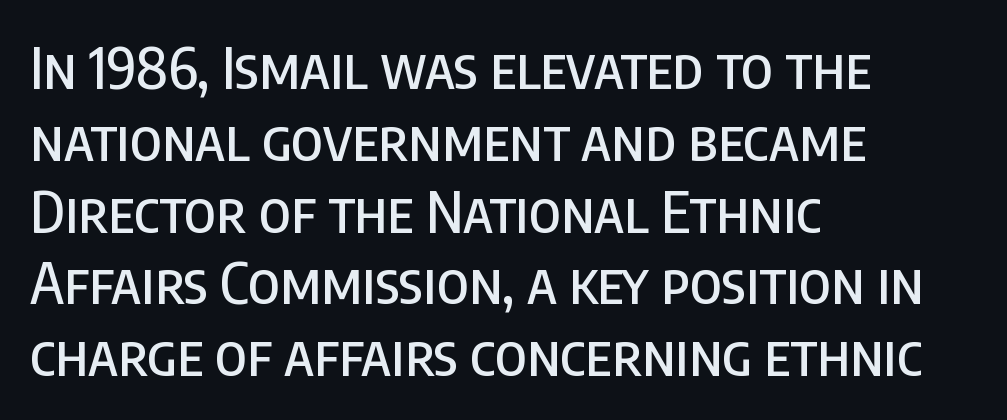
Horizontal alignment here is leftward, the default for most running prose. One glance says typical: line gaps are just what's usual. Character widths vary here, with narrow letters taking less room than wide ones. Letterform terminals end flat and unadorned throughout the passage. Unmarked baselines from the first word to the last.
